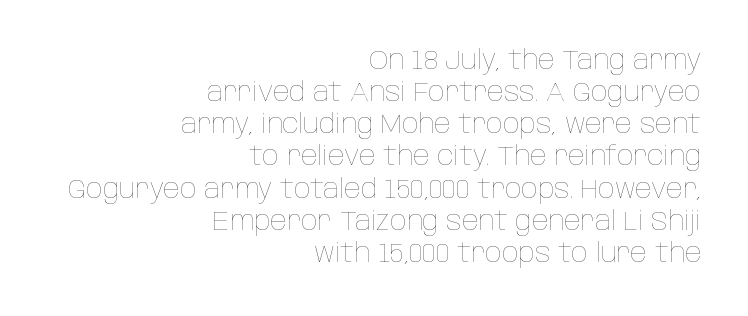
{"italic": "no", "bold": "no", "underline": "no", "align": "right", "line_spacing_ratio": 1.19, "letter_spacing": "normal", "letter_spacing_em": 0.0, "glyph_px": 27}
